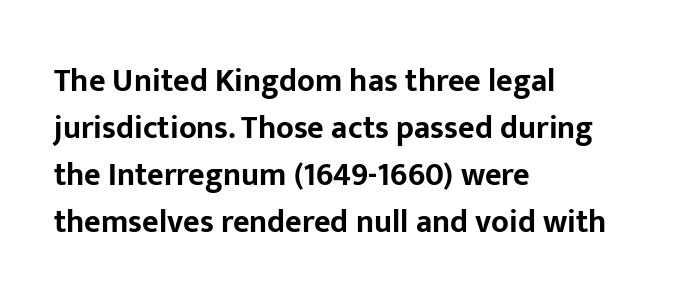
The image shows 32 px bold sans-serif type, upright; set left-aligned, normal line spacing (1.47x), normal letter spacing, not underlined; low stroke contrast and a medium x-height.
